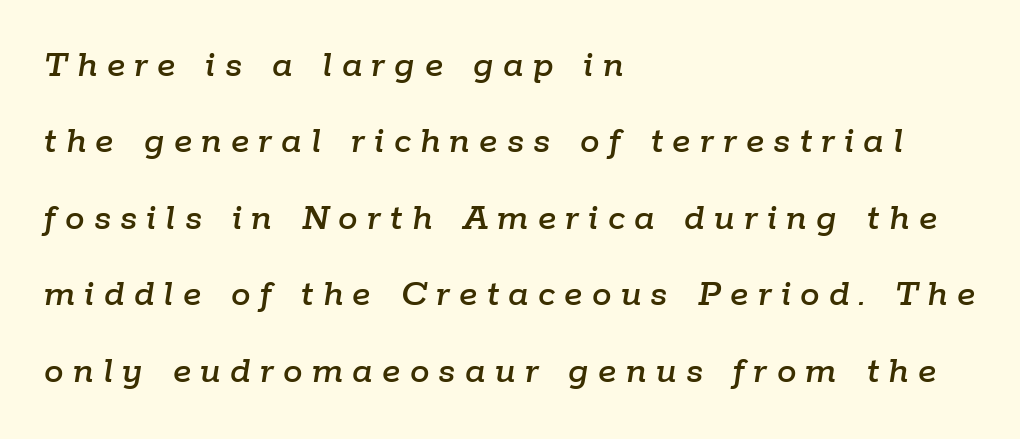
Q: Is the text italic (slanted)? A: Yes, it leans right by about 9 degrees.
Q: Is the text underlined? A: No.
Q: How is the paragraph aligned? A: Left-aligned.
Q: Is the spacing between letters normal or unusually wide? A: Unusually wide.
Q: Is the spacing between lines tight, normal or loose? A: Loose.
Q: Width (condensed, normal, or wide)? A: Normal.
Q: Stroke contrast? A: Low.
Q: x-height? A: Medium.
Q: Monospaced? A: No.
